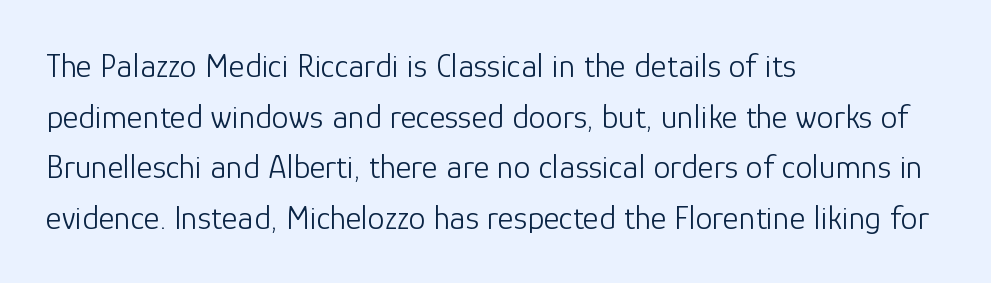
Q: Is the text bold? A: No.
Q: Is the text italic (slanted)? A: No, it is upright.
Q: Is the typeface a serif or a sans-serif typeface? A: Sans-serif.
Q: Is the text underlined? A: No.
Q: How is the paragraph aligned? A: Left-aligned.
Q: Is the spacing between letters normal or unusually wide? A: Normal.
Q: Is the spacing between lines tight, normal or loose? A: Normal.
Q: Width (condensed, normal, or wide)? A: Normal.
Q: Stroke contrast? A: Low.
Q: x-height? A: Medium.
Q: Monospaced? A: No.
